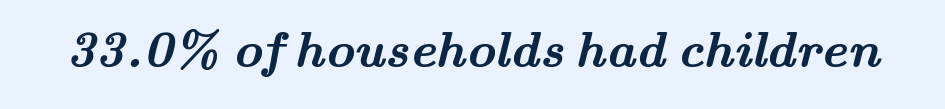
Compared with an ordinary text face, these strokes are far heavier — a full bold. Looks like regular typesetting: each glyph gets only the width it needs. Letters rest on an invisible, unmarked baseline. You can tell from the footed stems that serif type was used. Nobody touched the tracking dial on this one.
